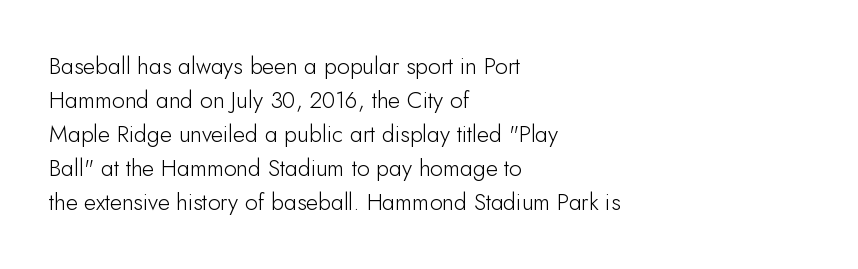
{"italic": "no", "bold": "no", "underline": "no", "align": "left", "line_spacing": "normal", "line_spacing_ratio": 1.48, "letter_spacing": "normal", "letter_spacing_em": 0.0, "glyph_px": 23}
